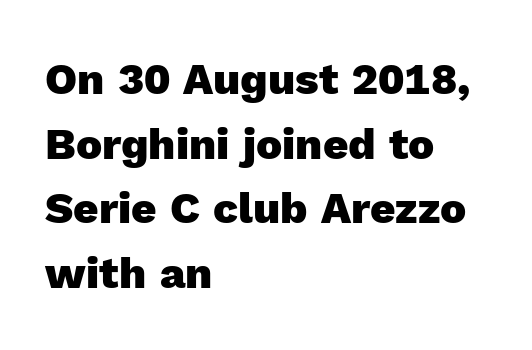
Q: Is the text bold? A: Yes.
Q: Is the text italic (slanted)? A: No, it is upright.
Q: Is the typeface a serif or a sans-serif typeface? A: Sans-serif.
Q: Is the text underlined? A: No.
Q: How is the paragraph aligned? A: Left-aligned.
Q: Is the spacing between letters normal or unusually wide? A: Normal.
Q: Is the spacing between lines tight, normal or loose? A: Normal.
Q: Width (condensed, normal, or wide)? A: Normal.
Q: x-height? A: Medium.
Q: Monospaced? A: No.
